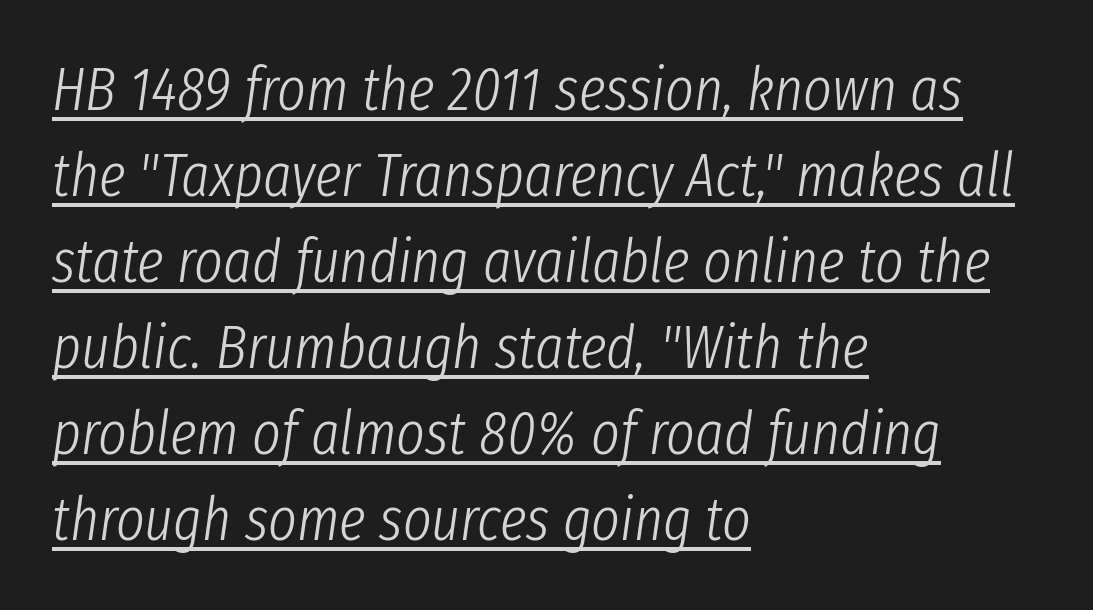
{"italic": "yes", "lean": "right", "slant_degrees": 8, "bold": "no", "weight": "light", "width": "condensed", "stroke_contrast": "low", "x_height": "medium", "monospaced": "no", "underline": "yes", "align": "left", "line_spacing": "normal", "line_spacing_ratio": 1.41, "letter_spacing": "normal", "letter_spacing_em": 0.0, "glyph_px": 61}
